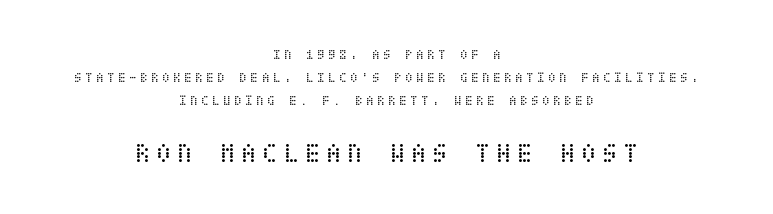
The rendering enlarges the type as you move from the upper chunk to the lower. Which margin do the lines hug? Neither — every line sits in the middle. Does extra space separate the letters? Yes, quite a lot of it. Bold? No — there's no thickening of the strokes. The string is rendered with underlining switched off.
